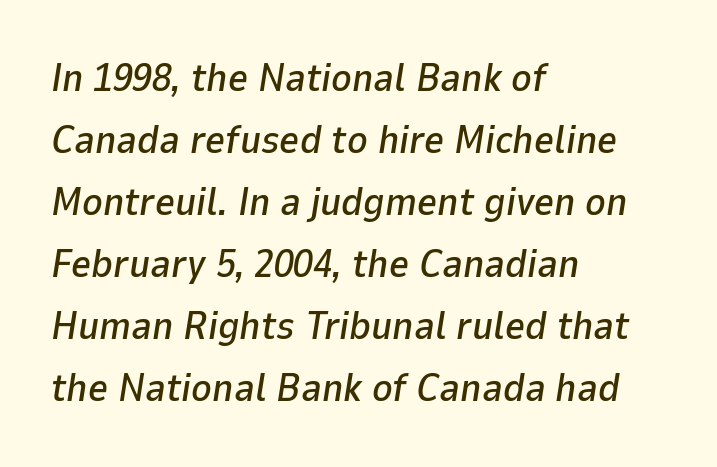
Left-aligned paragraph, ragged on the right. What stands out about the letter spacing? Nothing — it is the standard amount. Leading: standard. Beneath every word, the page is bare. The rendering uses natural spacing where letterforms have individual widths. The whole block is typeset with a tilt.
